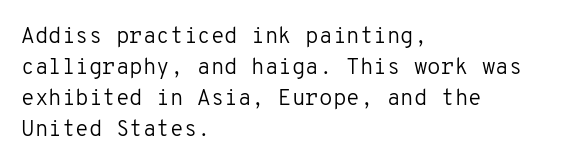
Q: Is the text bold? A: No.
Q: Is the text italic (slanted)? A: No, it is upright.
Q: Is the text underlined? A: No.
Q: How is the paragraph aligned? A: Left-aligned.
Q: Is the spacing between letters normal or unusually wide? A: Normal.
Q: Is the spacing between lines tight, normal or loose? A: Normal.
